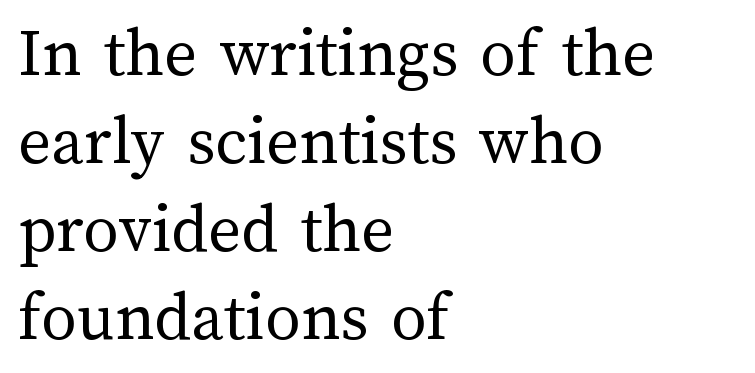
The image shows 71 px regular-weight type, upright; set left-aligned, line spacing 1.24x, normal letter spacing, not underlined; medium stroke contrast and a medium x-height.
